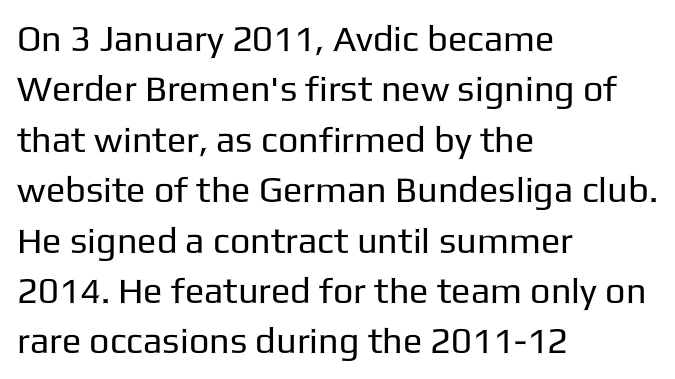
Quick note: interline space is typical. Does the type have serifs? No, each stem ends abruptly. Layout note: lines flush left. Descender tails drop into unmarked territory. Stems and bowls with no extra thickness — not bold. Each letter keeps its own natural width here, so spacing adapts to shape.
